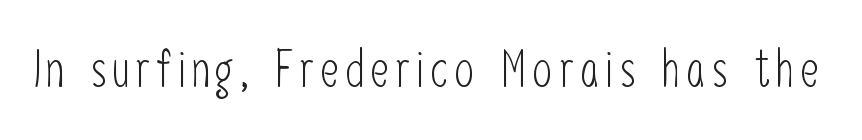
Q: Is the text bold? A: No.
Q: Is the text italic (slanted)? A: No, it is upright.
Q: Is the typeface a serif or a sans-serif typeface? A: Sans-serif.
Q: Is the text underlined? A: No.
Q: Width (condensed, normal, or wide)? A: Condensed.
Q: Stroke contrast? A: Low.
Q: x-height? A: Medium.
Q: Monospaced? A: No.
